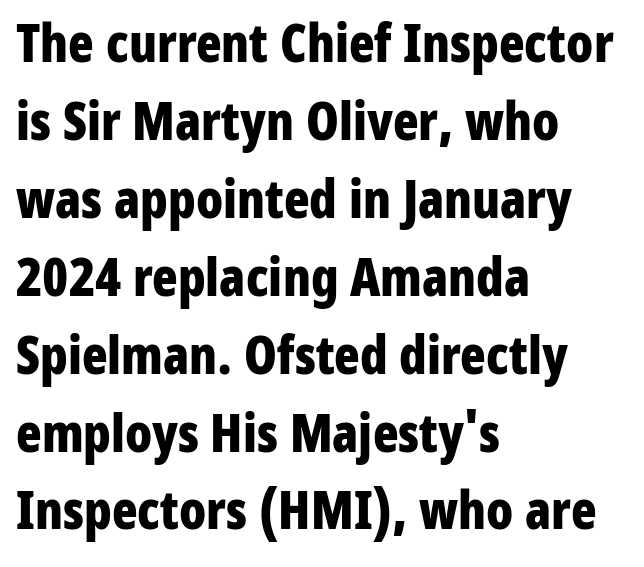
The image shows 53 px bold, condensed sans-serif type, upright; set left-aligned, normal line spacing (1.47x), normal letter spacing, not underlined; low stroke contrast and a medium x-height.
